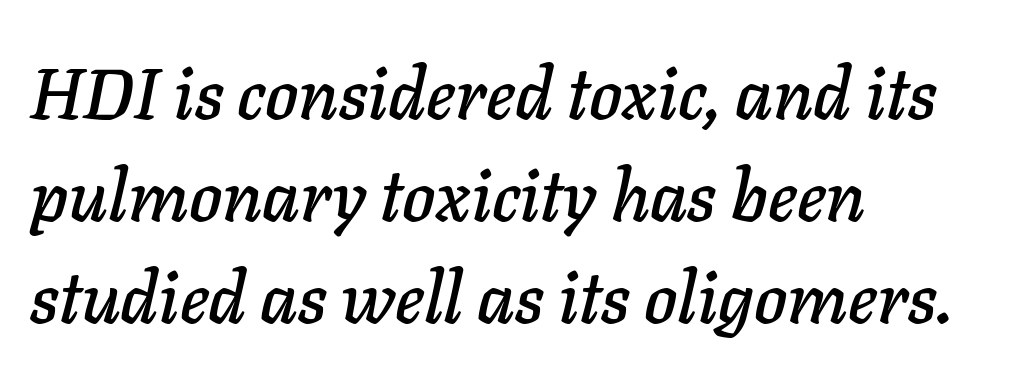
The leading is moderate, giving the passage an even texture. Character widths vary here, with narrow letters taking less room than wide ones. Only glyphs here, with clear space below each row. Italic: yes, the glyphs are oblique.
